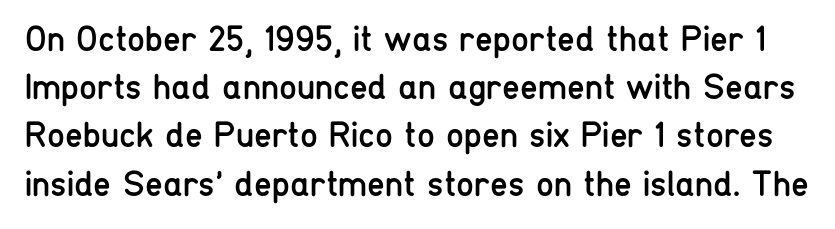
{"serif": "no", "italic": "no", "bold": "no", "weight": "regular", "width": "condensed", "stroke_contrast": "low", "x_height": "medium", "monospaced": "no", "underline": "no", "line_spacing": "normal", "line_spacing_ratio": 1.34, "letter_spacing": "normal", "letter_spacing_em": 0.0, "glyph_px": 36}
